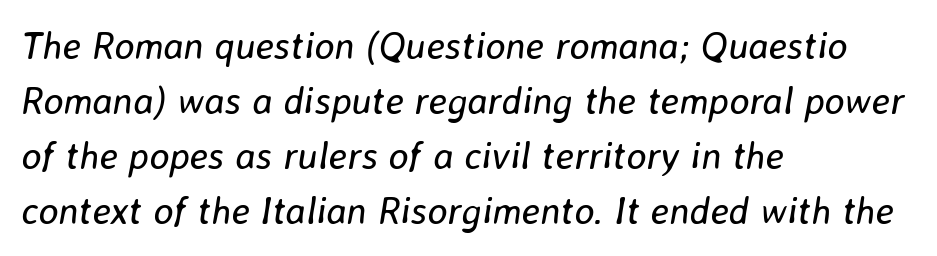
Q: Is the text bold? A: No.
Q: Is the text italic (slanted)? A: Yes, it leans right by about 8 degrees.
Q: Is the text underlined? A: No.
Q: How is the paragraph aligned? A: Left-aligned.
Q: Is the spacing between letters normal or unusually wide? A: Normal.
Q: Is the spacing between lines tight, normal or loose? A: Normal.
Q: Width (condensed, normal, or wide)? A: Normal.
Q: Stroke contrast? A: Low.
Q: x-height? A: Medium.
Q: Monospaced? A: No.
